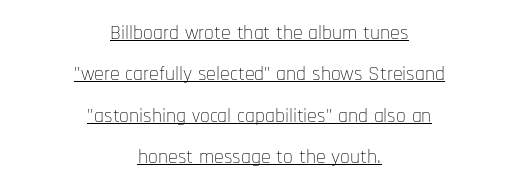
Q: Is the text bold? A: No.
Q: Is the text italic (slanted)? A: No, it is upright.
Q: Is the text underlined? A: Yes.
Q: How is the paragraph aligned? A: Centered.
Q: Is the spacing between letters normal or unusually wide? A: Normal.
Q: Is the spacing between lines tight, normal or loose? A: Loose.
